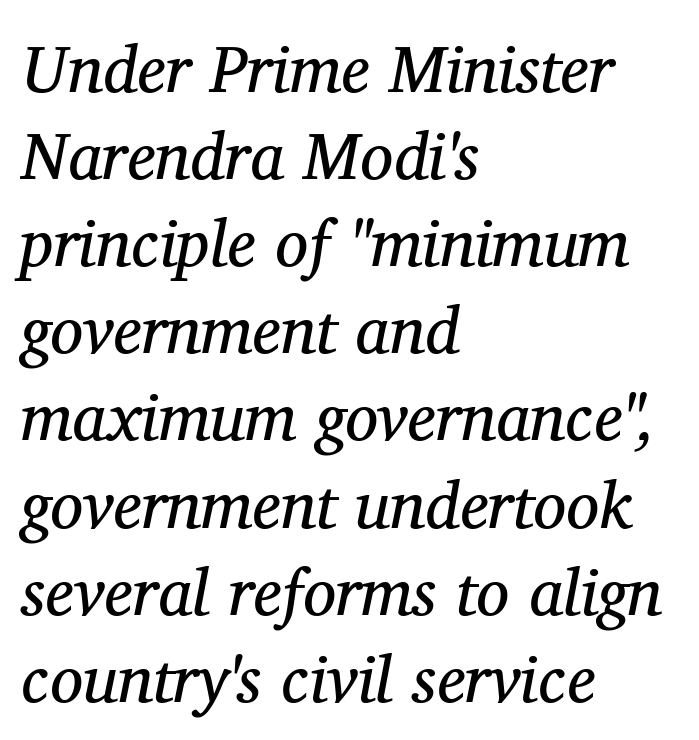
Short and long lines alike share a common starting point at left. Clear beneath every line of the passage. Each new line begins a customary step beneath the previous one. Serif or sans? Serif — the stroke terminals have little feet. This reads as an unemphasized weight, regular at the heaviest.
